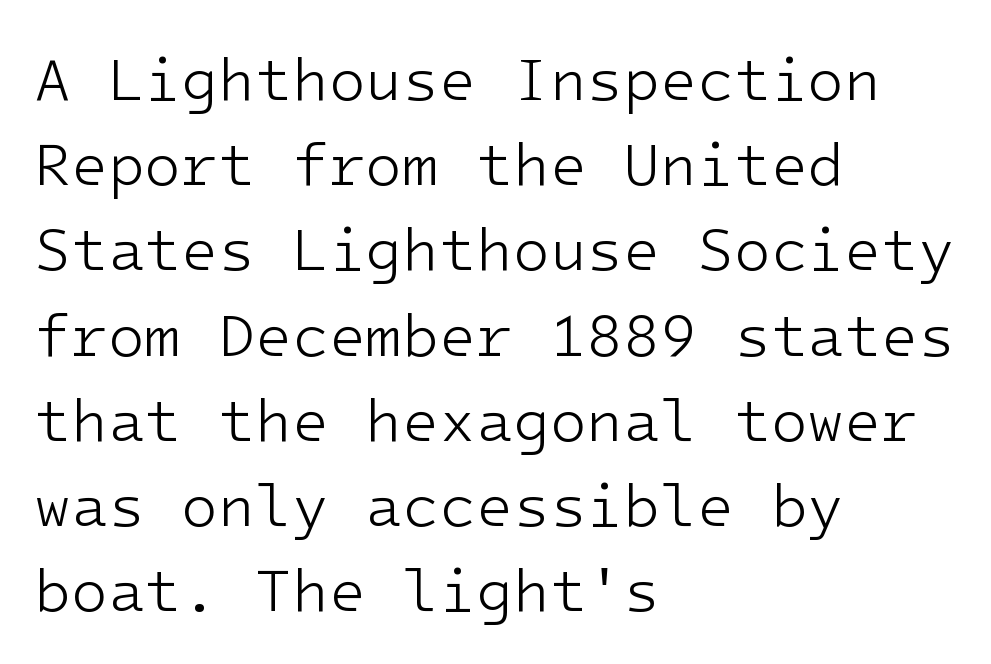
The image shows 60 px light sans-serif type, upright; set left-aligned, normal line spacing (1.42x), normal letter spacing, not underlined; low stroke contrast and a medium x-height.
